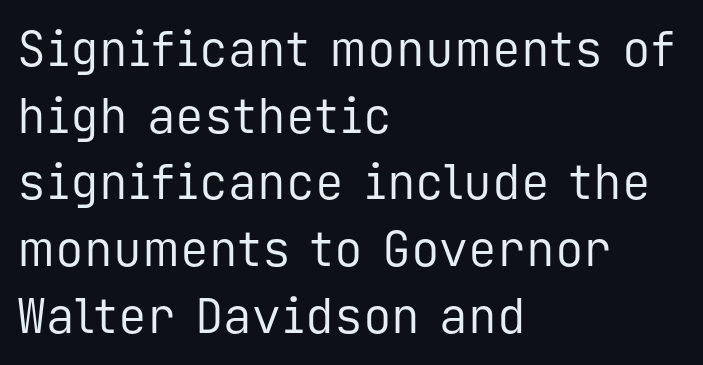
Q: Is the text bold? A: No.
Q: Is the text italic (slanted)? A: No, it is upright.
Q: Is the typeface a serif or a sans-serif typeface? A: Sans-serif.
Q: Is the text underlined? A: No.
Q: How is the paragraph aligned? A: Left-aligned.
Q: Is the spacing between letters normal or unusually wide? A: Normal.
Q: Is the spacing between lines tight, normal or loose? A: Normal.
Q: Width (condensed, normal, or wide)? A: Normal.
Q: Stroke contrast? A: Low.
Q: x-height? A: Medium.
Q: Monospaced? A: Yes.
